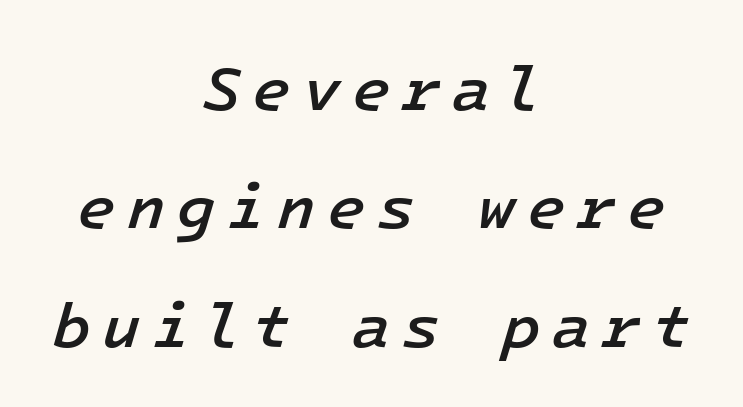
The image shows 63 px semibold type, italic (leaning right), monospaced; set centered, line spacing 1.88x, not underlined; low stroke contrast and a medium x-height.
